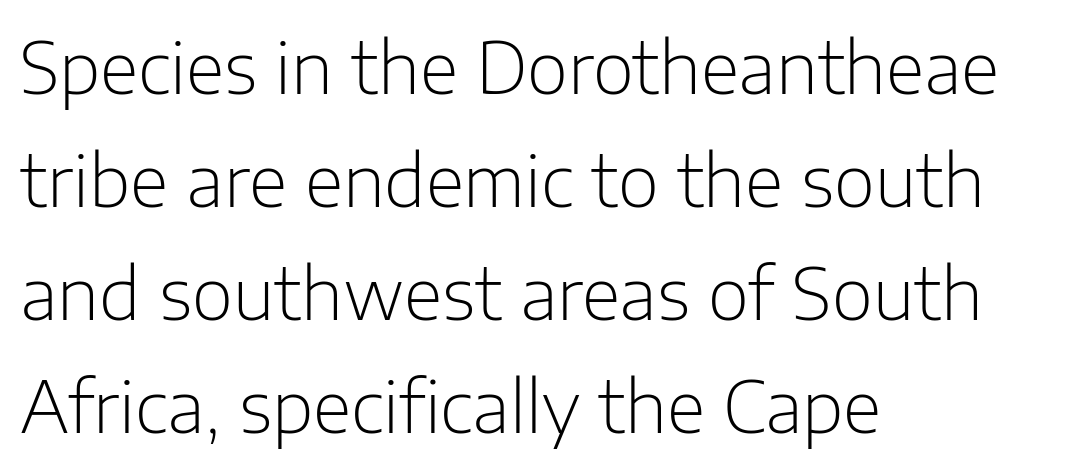
The specimen omits any rule beneath the text block's lines. This sample is left-justified, so line endings fall wherever the words run out. Is this a fixed-width face? No — the glyphs have proportional, varying widths. Every character sits straight up, as roman type does.
